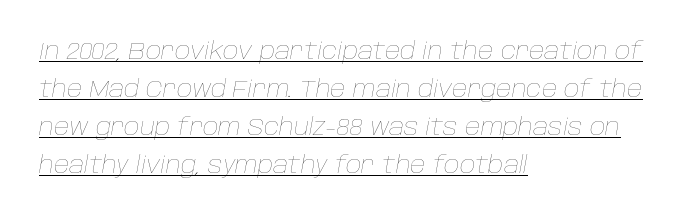
Tracking value appears to be zero — textbook default spacing. Every character sits at an angle, as italics do. The string is rendered with underlining switched on. The paragraph has a hard left edge and a soft right edge.
